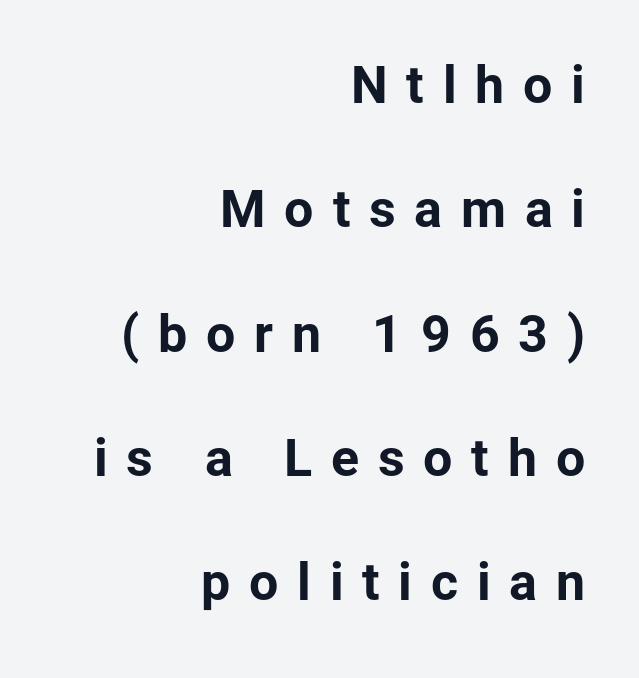
The image shows 52 px bold sans-serif type, upright; set right-aligned, loose line spacing (2.39x), unusually wide letter spacing (+0.36 em), not underlined; low stroke contrast and a medium x-height.
